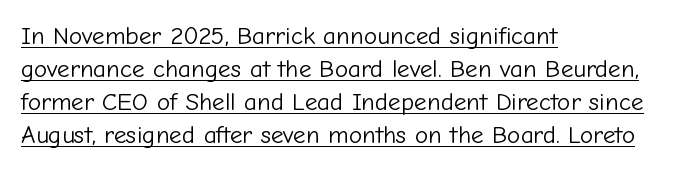
{"italic": "no", "bold": "no", "underline": "yes", "align": "left", "line_spacing": "normal", "line_spacing_ratio": 1.32, "letter_spacing": "normal", "letter_spacing_em": 0.0, "glyph_px": 25}
